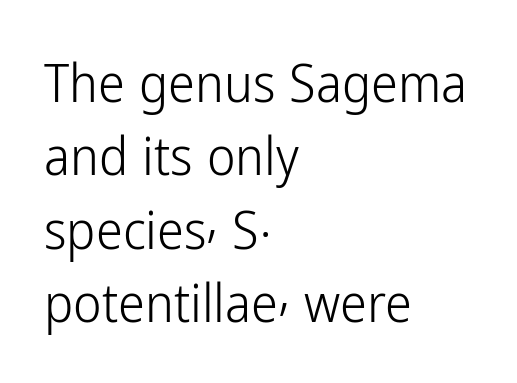
{"serif": "no", "italic": "no", "bold": "no", "weight": "light", "width": "condensed", "stroke_contrast": "low", "x_height": "medium", "monospaced": "no", "underline": "no", "align": "left", "line_spacing": "normal", "line_spacing_ratio": 1.36, "letter_spacing": "normal", "letter_spacing_em": 0.0, "glyph_px": 54}
